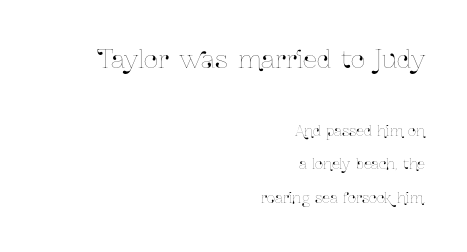
The image shows 25 px text type, upright; set right-aligned, loose line spacing (2.37x), normal letter spacing, not underlined; the first (top) block is 1.79x larger.
